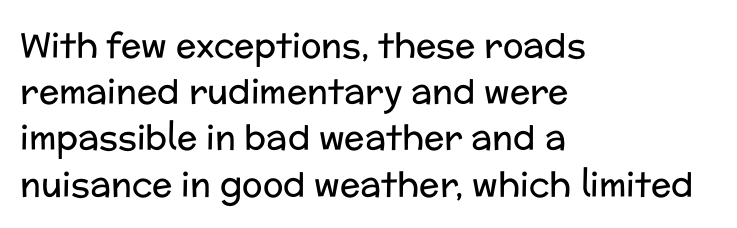
The image shows 34 px regular-weight sans-serif type, upright; set left-aligned, normal line spacing (1.36x), normal letter spacing, not underlined; low stroke contrast and a medium x-height.
